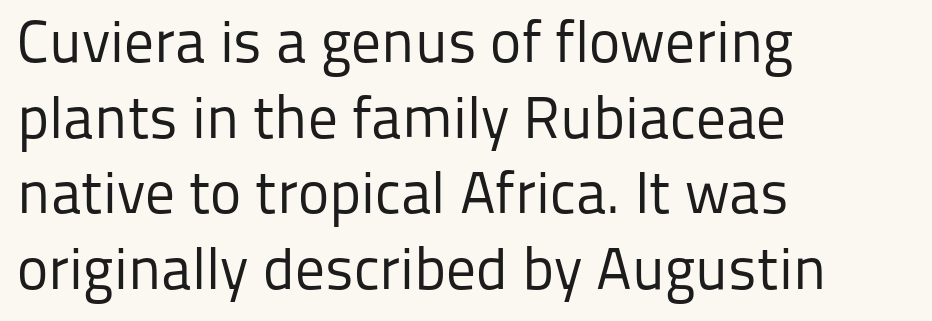
One-word summary of the alignment: left. Clear beneath every line of the passage. The passage shown has conventional tracking throughout. The font sits on the lighter half of the weight spectrum, regular included.
